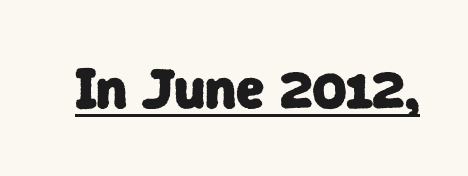
Each letter keeps its own natural width here, so spacing adapts to shape. Classification — sans serif. Each glyph is drawn with heavy, bold strokes. You could call the tracking neutral — neither tight nor loose. What decoration does the sample have? An underline.
